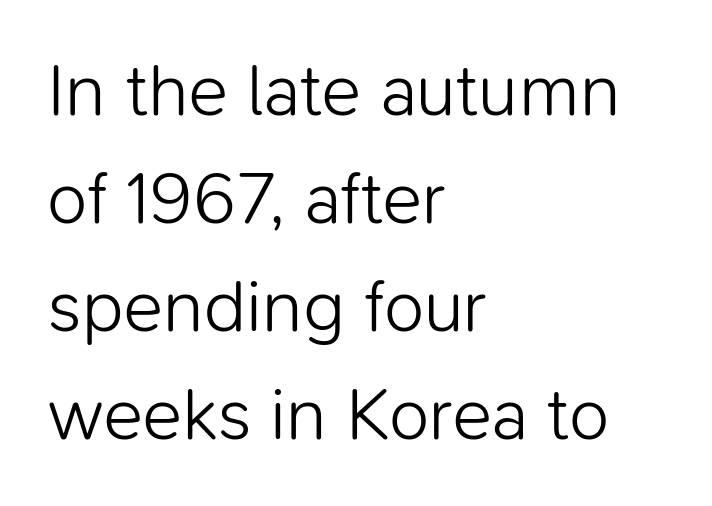
Q: Is the text bold? A: No.
Q: Is the text italic (slanted)? A: No, it is upright.
Q: Is the typeface a serif or a sans-serif typeface? A: Sans-serif.
Q: Is the text underlined? A: No.
Q: How is the paragraph aligned? A: Left-aligned.
Q: Is the spacing between letters normal or unusually wide? A: Normal.
Q: Is the spacing between lines tight, normal or loose? A: Normal.
Q: Width (condensed, normal, or wide)? A: Normal.
Q: Stroke contrast? A: Low.
Q: x-height? A: Medium.
Q: Monospaced? A: No.
